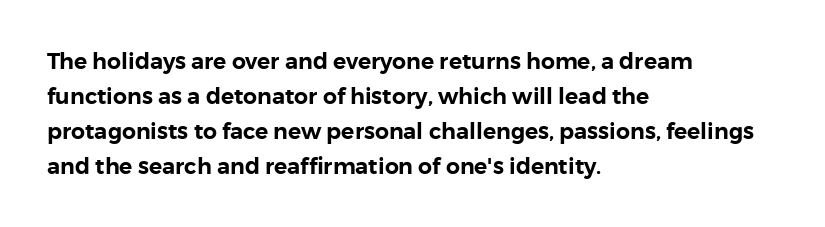
The image shows 22 px text type, upright; set left-aligned, normal line spacing (1.59x), normal letter spacing, not underlined.
